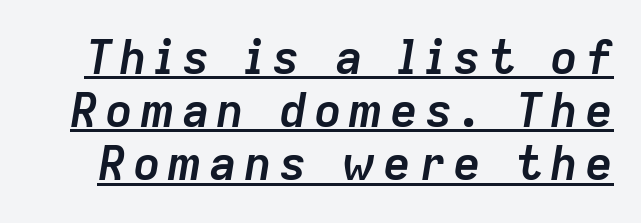
{"italic": "yes", "lean": "right", "slant_degrees": 9, "bold": "yes", "weight": "semibold", "width": "normal", "stroke_contrast": "low", "x_height": "medium", "monospaced": "no", "underline": "yes", "line_spacing": "tight", "line_spacing_ratio": 1.13, "glyph_px": 47}
